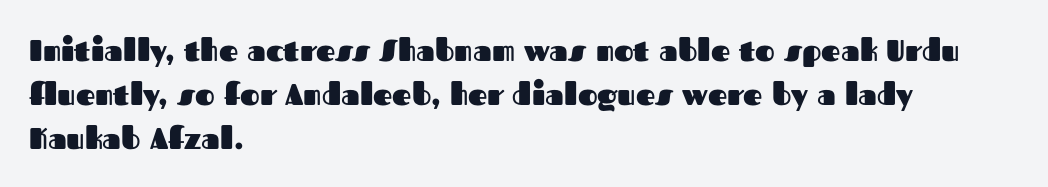
Q: Is the text bold? A: Yes.
Q: Is the text italic (slanted)? A: No, it is upright.
Q: Is the typeface a serif or a sans-serif typeface? A: Sans-serif.
Q: Is the text underlined? A: No.
Q: How is the paragraph aligned? A: Left-aligned.
Q: Is the spacing between letters normal or unusually wide? A: Normal.
Q: Is the spacing between lines tight, normal or loose? A: Normal.
Q: Width (condensed, normal, or wide)? A: Normal.
Q: Stroke contrast? A: Medium.
Q: x-height? A: Medium.
Q: Monospaced? A: No.
